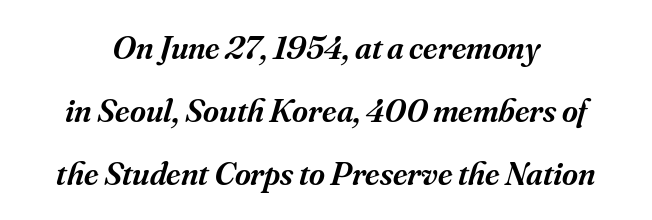
{"serif": "yes", "italic": "yes", "lean": "right", "slant_degrees": 16, "bold": "semi", "weight": "semibold", "width": "normal", "stroke_contrast": "medium", "x_height": "small", "monospaced": "no", "underline": "no", "align": "center", "line_spacing_ratio": 1.86, "letter_spacing": "normal", "letter_spacing_em": 0.0, "glyph_px": 34}
